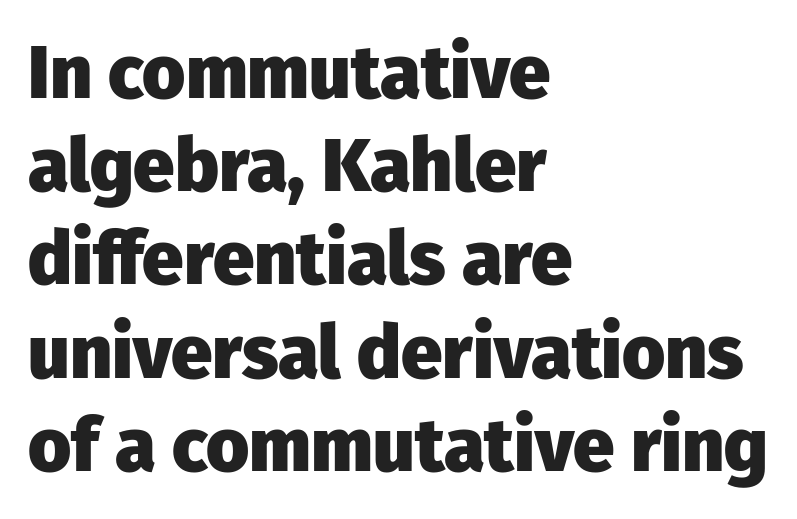
{"serif": "no", "italic": "no", "bold": "yes", "weight": "heavy", "width": "normal", "stroke_contrast": "low", "x_height": "medium", "monospaced": "no", "underline": "no", "align": "left", "line_spacing": "normal", "line_spacing_ratio": 1.26, "letter_spacing": "normal", "letter_spacing_em": 0.0, "glyph_px": 74}
